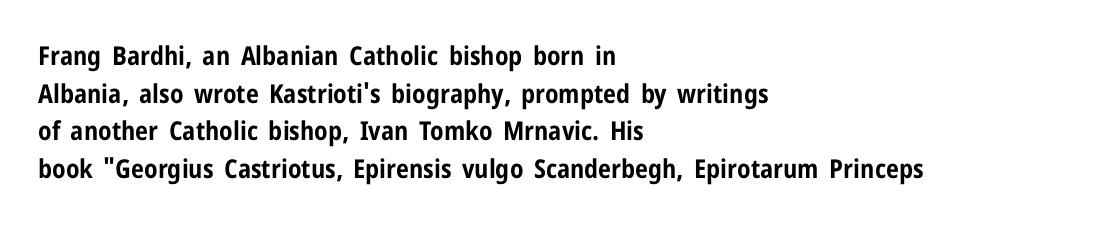
Q: Is the text bold? A: Yes.
Q: Is the text italic (slanted)? A: No, it is upright.
Q: Is the text underlined? A: No.
Q: How is the paragraph aligned? A: Left-aligned.
Q: Is the spacing between letters normal or unusually wide? A: Normal.
Q: Is the spacing between lines tight, normal or loose? A: Normal.
